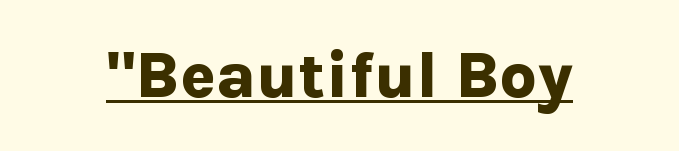
Classification — sans serif. Letter spacing: default. Every character sits straight up, as roman type does. The passage shown is typed in a proportional face where columns would drift. Does a line run under the words? Yes, clearly. Emphasis by weight is at full strength: bold.
